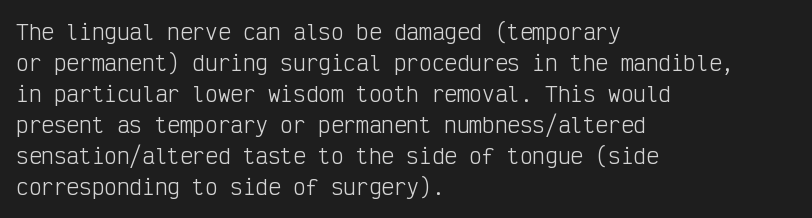
No chunkiness to these letters — they're not bold. The area under the type is left untouched. This rendering uses left alignment, leaving the right contour irregular. The font's upright variant was chosen for this text. Compared with typical body copy, the letter spacing here is the same.
